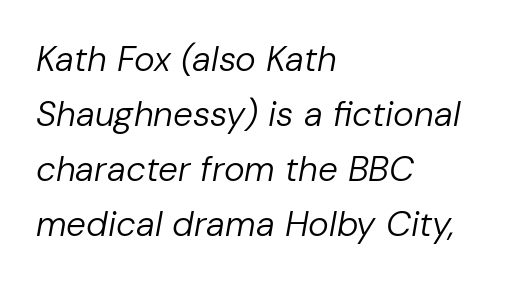
{"italic": "yes", "lean": "right", "slant_degrees": 10, "bold": "no", "weight": "regular", "width": "normal", "stroke_contrast": "low", "x_height": "medium", "monospaced": "no", "underline": "no", "align": "left", "line_spacing": "normal", "line_spacing_ratio": 1.57, "letter_spacing": "normal", "letter_spacing_em": 0.0, "glyph_px": 35}
